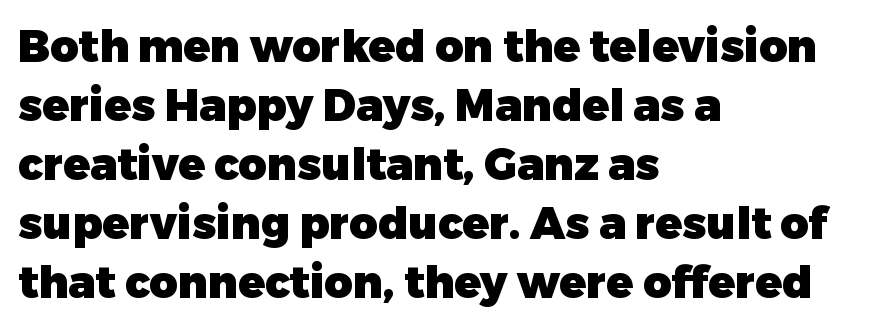
{"serif": "no", "italic": "no", "bold": "yes", "weight": "heavy", "width": "normal", "stroke_contrast": "low", "x_height": "medium", "monospaced": "no", "underline": "no", "align": "left", "line_spacing": "normal", "line_spacing_ratio": 1.34, "letter_spacing": "normal", "letter_spacing_em": 0.0, "glyph_px": 44}
